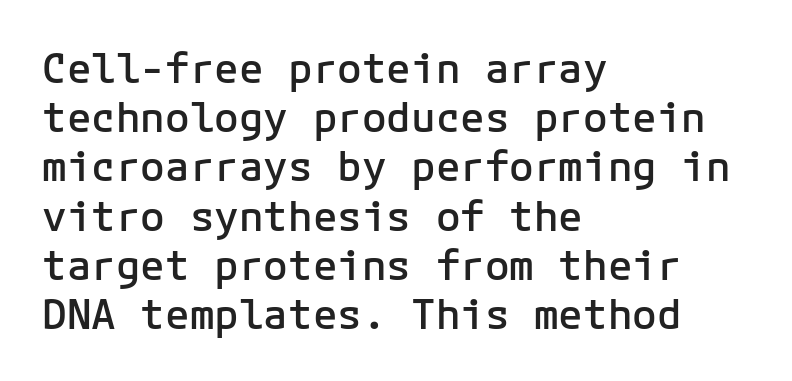
Q: Is the text bold? A: Semi-bold.
Q: Is the text italic (slanted)? A: No, it is upright.
Q: Is the typeface a serif or a sans-serif typeface? A: Sans-serif.
Q: Is the text underlined? A: No.
Q: How is the paragraph aligned? A: Left-aligned.
Q: Is the spacing between letters normal or unusually wide? A: Normal.
Q: Width (condensed, normal, or wide)? A: Normal.
Q: Stroke contrast? A: Low.
Q: x-height? A: Medium.
